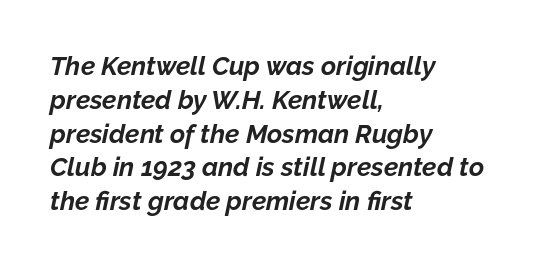
You can tell it's italic because the verticals aren't actually vertical. Line spacing here is normal. The rendering anchors every line to the left-hand side. Every letter is thick-stroked: bold, no question. Beneath every word, the page is bare. In terms of letterspacing, this is plain default setting.
